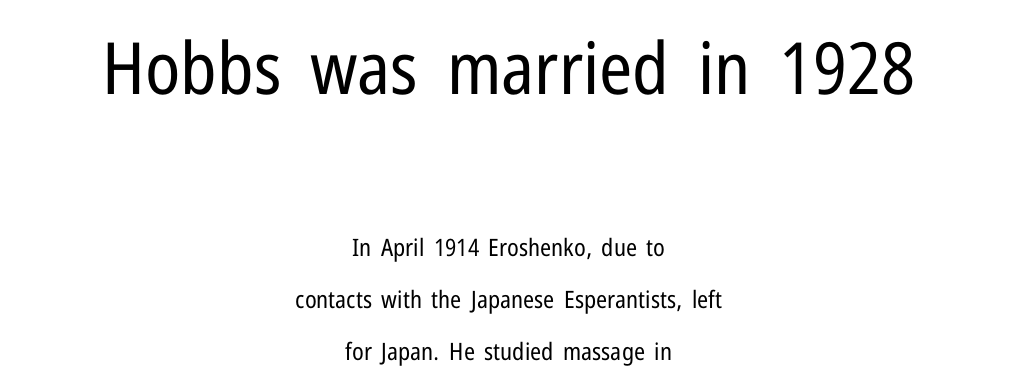
The image shows 72 px regular-weight, condensed sans-serif type, upright; set centered, loose line spacing (2.16x), normal letter spacing, not underlined; the first (top) block is 3.0x larger; low stroke contrast and a medium x-height.
